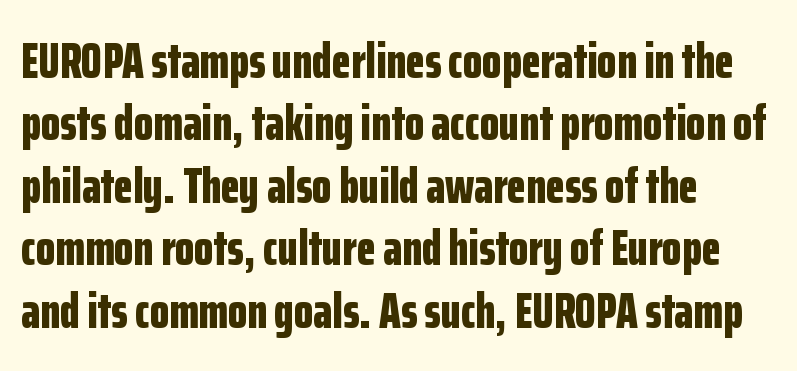
{"serif": "no", "italic": "no", "bold": "yes", "weight": "bold", "width": "condensed", "stroke_contrast": "low", "x_height": "medium", "monospaced": "no", "underline": "no", "align": "left", "line_spacing": "normal", "line_spacing_ratio": 1.25, "letter_spacing": "normal", "letter_spacing_em": 0.0, "glyph_px": 50}
